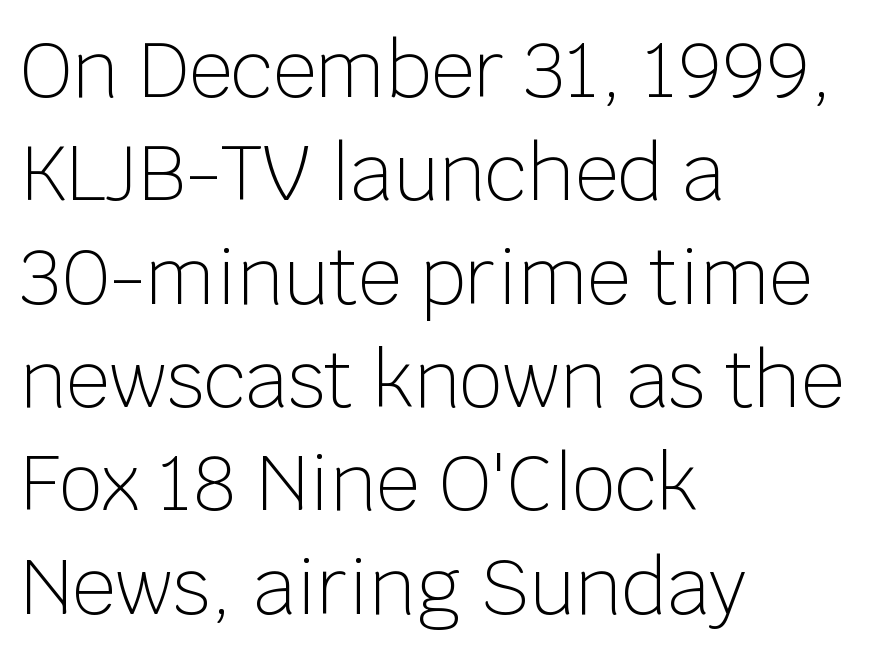
Q: Is the text bold? A: No.
Q: Is the text italic (slanted)? A: No, it is upright.
Q: Is the typeface a serif or a sans-serif typeface? A: Sans-serif.
Q: Is the text underlined? A: No.
Q: How is the paragraph aligned? A: Left-aligned.
Q: Is the spacing between letters normal or unusually wide? A: Normal.
Q: Is the spacing between lines tight, normal or loose? A: Normal.
Q: Width (condensed, normal, or wide)? A: Normal.
Q: Stroke contrast? A: Low.
Q: x-height? A: Large.
Q: Monospaced? A: No.
